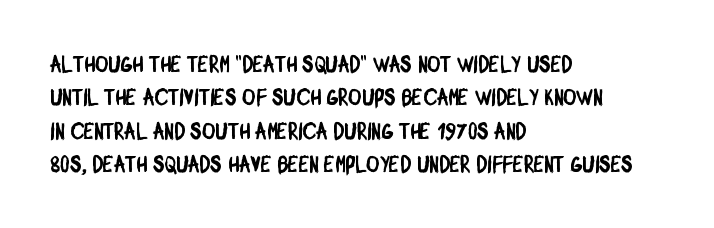
The foot of each line stays bare and open. Leading: standard. Horizontally, the lines are justified to the leading edge only. Tracking value appears to be zero — textbook default spacing.
